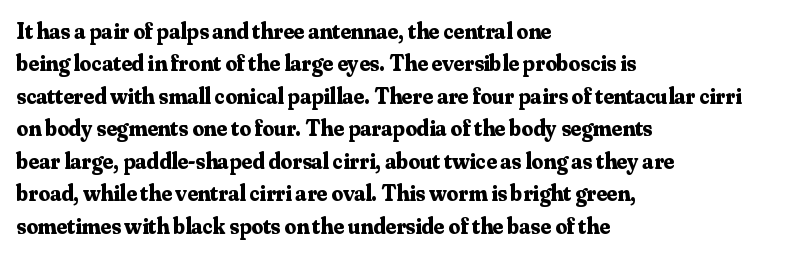
Q: Is the text bold? A: Yes.
Q: Is the text italic (slanted)? A: No, it is upright.
Q: Is the text underlined? A: No.
Q: How is the paragraph aligned? A: Left-aligned.
Q: Is the spacing between letters normal or unusually wide? A: Normal.
Q: Is the spacing between lines tight, normal or loose? A: Normal.
